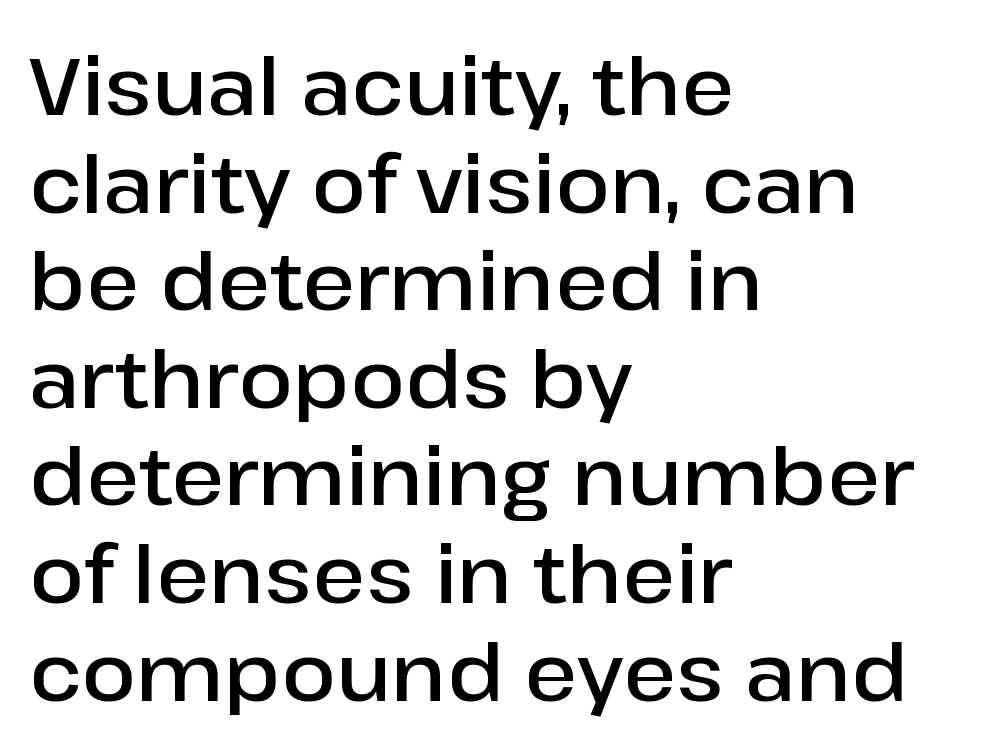
Note the varied advance widths — an 'i' is clearly narrower than an 'm'. What stands out about the letter spacing? Nothing — it is the standard amount. Posture: straight, roman, zero tilt. The letters are semibold — heavier than regular but short of a full bold. A sans-serif font was chosen for this passage. The paragraph has a hard left edge and a soft right edge.
